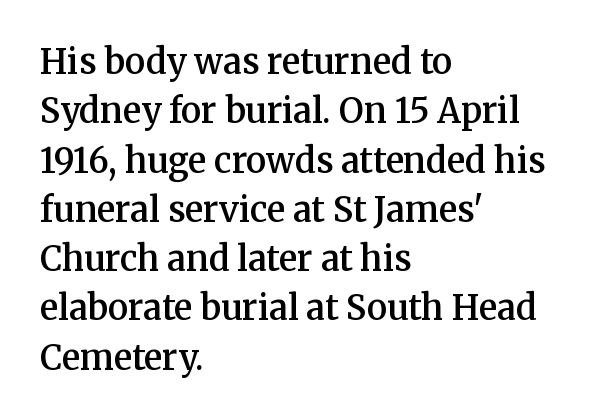
{"serif": "yes", "italic": "no", "bold": "semi", "weight": "semibold", "width": "normal", "stroke_contrast": "medium", "x_height": "medium", "monospaced": "no", "underline": "no", "align": "left", "line_spacing": "normal", "line_spacing_ratio": 1.45, "letter_spacing": "normal", "letter_spacing_em": 0.0, "glyph_px": 34}
